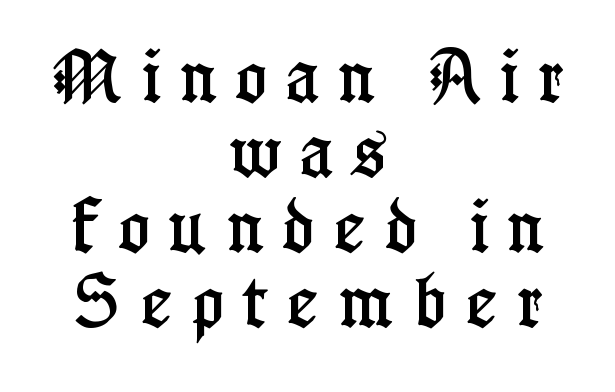
The image shows 59 px condensed serif type, upright; set centered, normal line spacing (1.27x), unusually wide letter spacing (+0.33 em), not underlined; low stroke contrast and a medium x-height.
